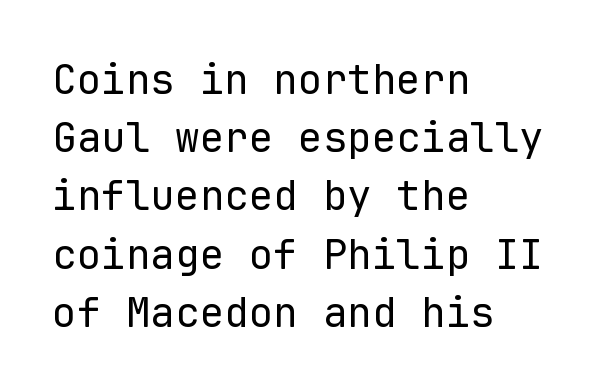
{"serif": "no", "italic": "no", "bold": "no", "weight": "regular", "width": "normal", "stroke_contrast": "low", "x_height": "medium", "monospaced": "yes", "underline": "no", "align": "left", "line_spacing": "normal", "line_spacing_ratio": 1.42, "letter_spacing": "normal", "letter_spacing_em": 0.0, "glyph_px": 41}
